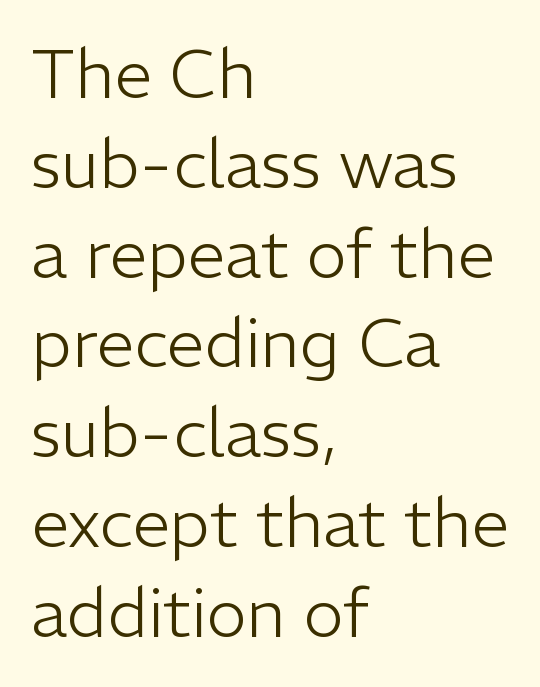
Q: Is the text bold? A: No.
Q: Is the text italic (slanted)? A: No, it is upright.
Q: Is the typeface a serif or a sans-serif typeface? A: Sans-serif.
Q: Is the text underlined? A: No.
Q: How is the paragraph aligned? A: Left-aligned.
Q: Is the spacing between letters normal or unusually wide? A: Normal.
Q: Is the spacing between lines tight, normal or loose? A: Normal.
Q: Width (condensed, normal, or wide)? A: Normal.
Q: Stroke contrast? A: Low.
Q: x-height? A: Medium.
Q: Monospaced? A: No.
